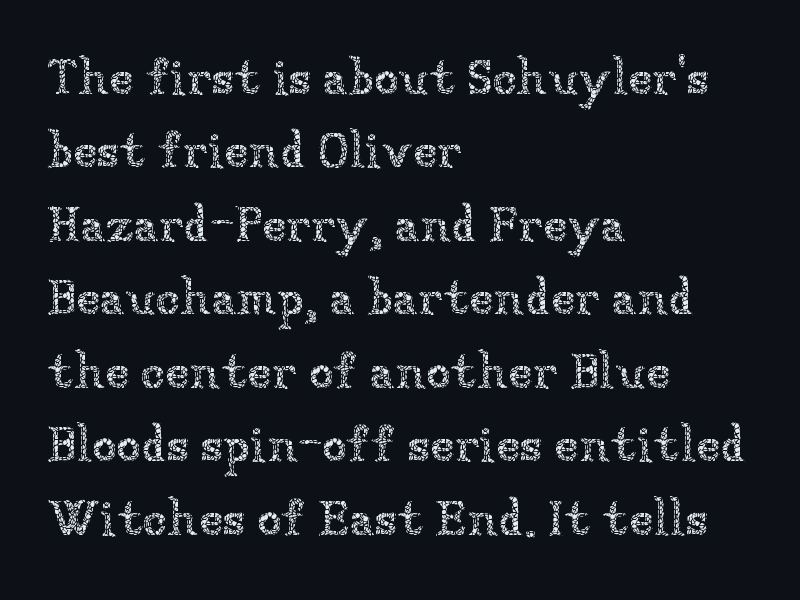
Q: Is the text bold? A: No.
Q: Is the text italic (slanted)? A: No, it is upright.
Q: Is the text underlined? A: No.
Q: How is the paragraph aligned? A: Left-aligned.
Q: Is the spacing between letters normal or unusually wide? A: Normal.
Q: Is the spacing between lines tight, normal or loose? A: Normal.
Q: Width (condensed, normal, or wide)? A: Normal.
Q: Stroke contrast? A: Low.
Q: x-height? A: Medium.
Q: Monospaced? A: No.
